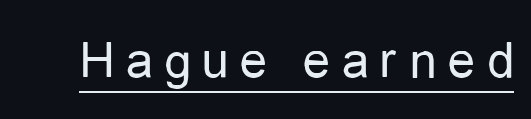
Every word sits above its own underline. Here the designer chose a conventional face with non-uniform glyph widths. No letter is thick-stroked: the sample isn't bold. Nope, not italic — everything's standing straight. How are the letters spaced? Widely, with obvious added tracking.
